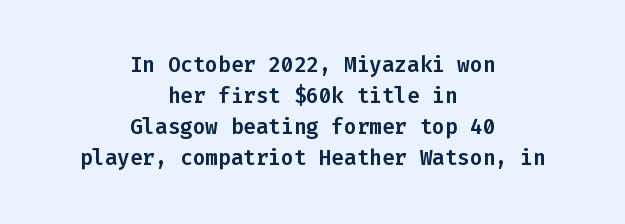
Q: Is the text italic (slanted)? A: No, it is upright.
Q: Is the text underlined? A: No.
Q: How is the paragraph aligned? A: Centered.
Q: Is the spacing between letters normal or unusually wide? A: Normal.
Q: Is the spacing between lines tight, normal or loose? A: Normal.
